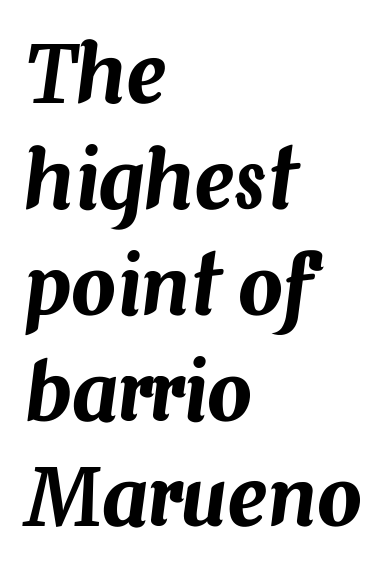
The image shows 79 px text type, italic (leaning right); set left-aligned, normal line spacing (1.34x), normal letter spacing, not underlined; medium stroke contrast and a medium x-height.
